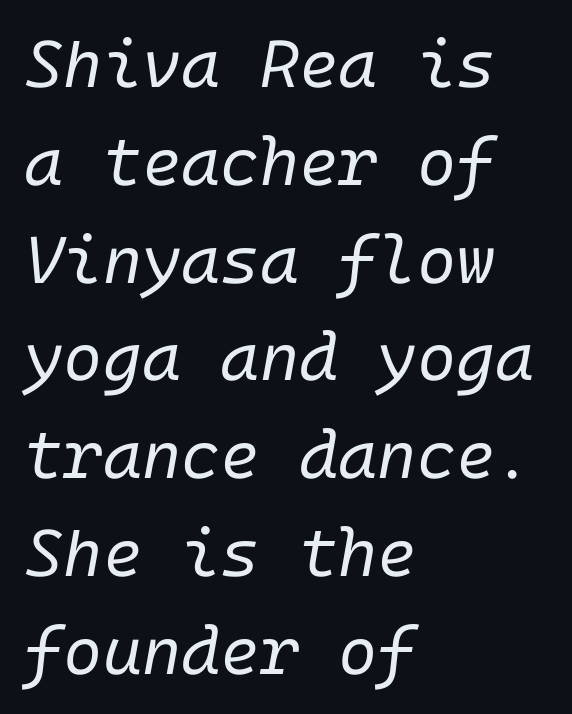
The image shows 67 px regular-weight type, italic (leaning right); set left-aligned, normal line spacing (1.46x), normal letter spacing, not underlined; low stroke contrast and a medium x-height.
